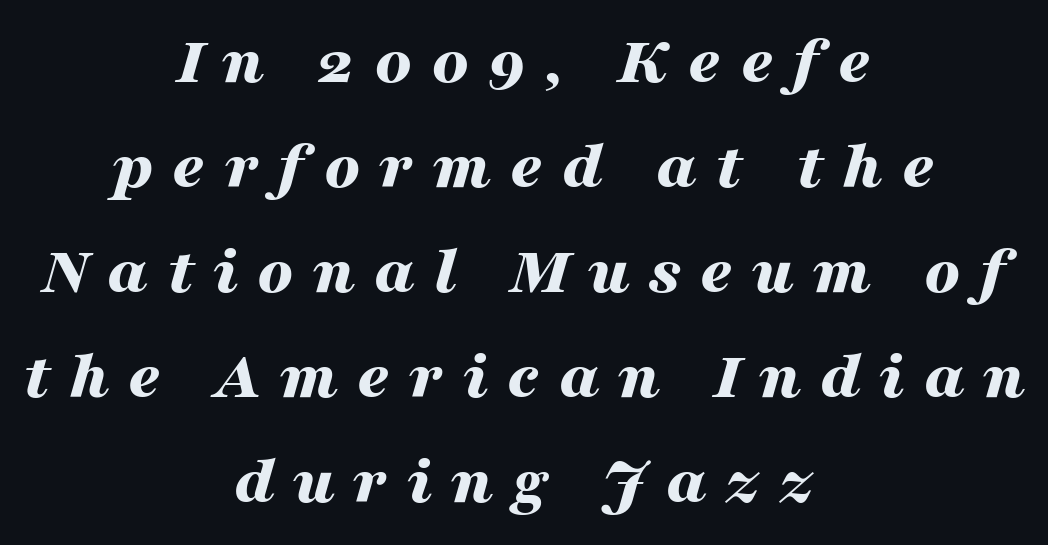
{"italic": "yes", "lean": "right", "slant_degrees": 16, "bold": "yes", "weight": "bold", "width": "wide", "stroke_contrast": "medium", "x_height": "medium", "monospaced": "no", "underline": "no", "align": "center", "line_spacing": "normal", "line_spacing_ratio": 1.5, "letter_spacing": "wide", "letter_spacing_em": 0.27, "glyph_px": 70}
